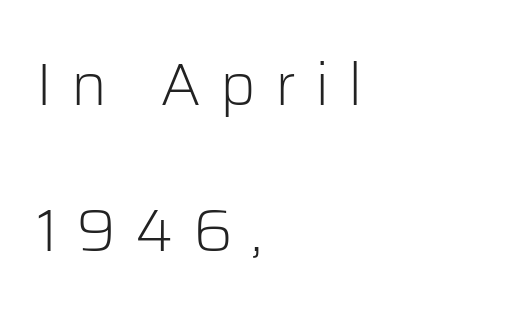
Look at the tracking — it's clearly loosened, letters drifting apart. The typesetting does not lean heavy: it is not bold. Vertically, the passage feels expansive, rows floating well apart. Character widths vary here, with narrow letters taking less room than wide ones.
